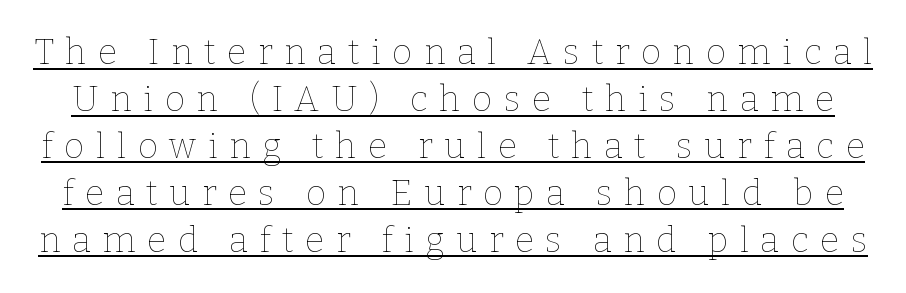
Horizontal bands of white between lines are of average thickness. The type sits square on the baseline with zero lean. The font is comparable to plain body text, perhaps lighter. Underlining? Definitely there. Characters follow at a spacing far wider than the type designer built in.
